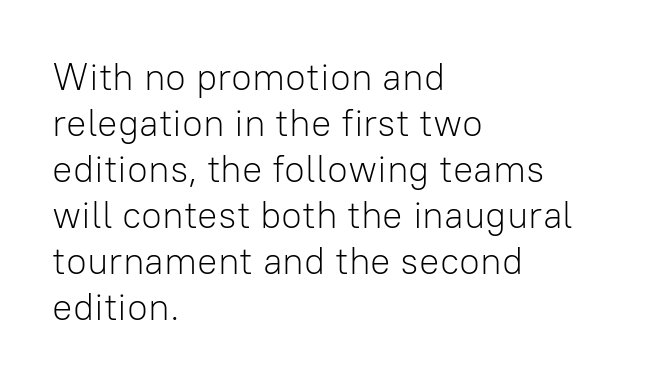
The image shows 38 px light sans-serif type, upright; set left-aligned, line spacing 1.21x, normal letter spacing, not underlined; low stroke contrast and a medium x-height.
